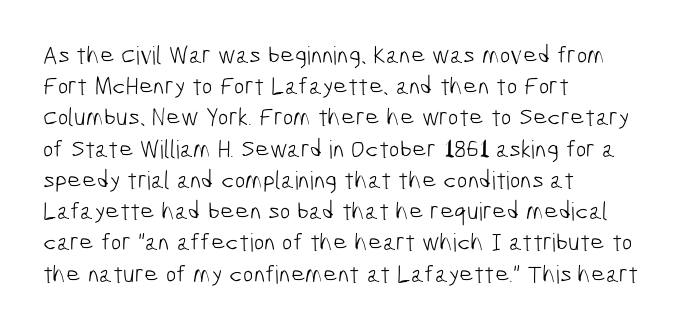
The passage shown is not bold in any degree. Rule under the text: the space is simply empty. Rows of type keep a routine distance in the vertical direction. Short note: letters normally spaced. The lines are quadded left.
